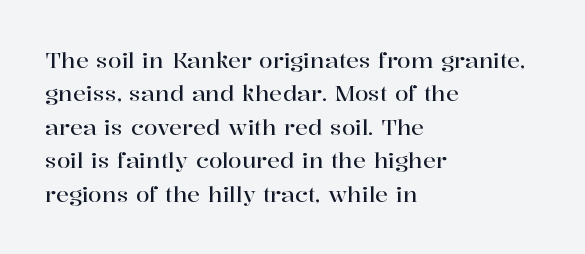
Regarding leading, the lines here are spaced in the standard way. The typography opts for an upright posture over an oblique one. Caption: multi-line text, flush left, ragged right. Nothing unusual about the tracking: characters are spaced as the font intends.
